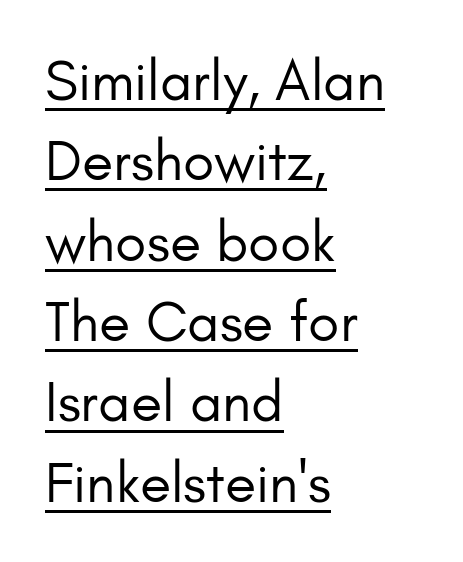
Q: Is the text bold? A: No.
Q: Is the text italic (slanted)? A: No, it is upright.
Q: Is the typeface a serif or a sans-serif typeface? A: Sans-serif.
Q: Is the text underlined? A: Yes.
Q: How is the paragraph aligned? A: Left-aligned.
Q: Is the spacing between letters normal or unusually wide? A: Normal.
Q: Is the spacing between lines tight, normal or loose? A: Normal.
Q: Width (condensed, normal, or wide)? A: Normal.
Q: Stroke contrast? A: Low.
Q: x-height? A: Small.
Q: Monospaced? A: No.
